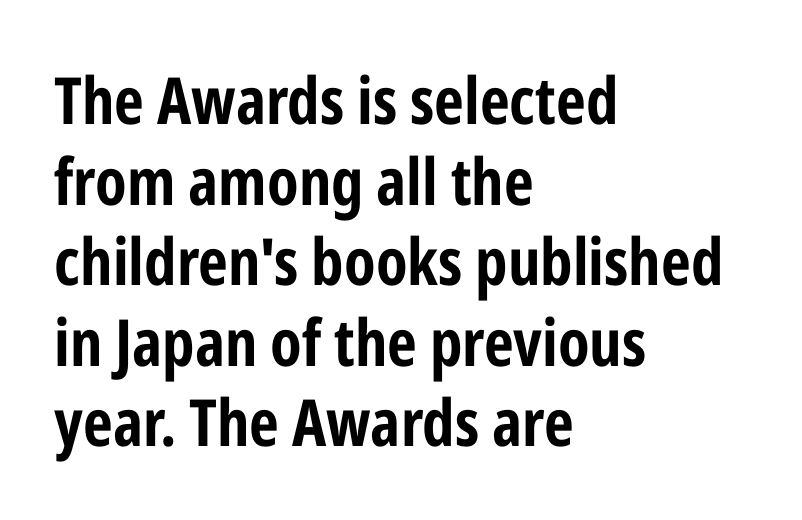
Italic? Not at all — the glyphs are vertical. Look at the stroke-to-counter ratio: heavy, a bold. What stands out about the letter spacing? Nothing — it is the standard amount. The compositor pushed each line to the left boundary.
